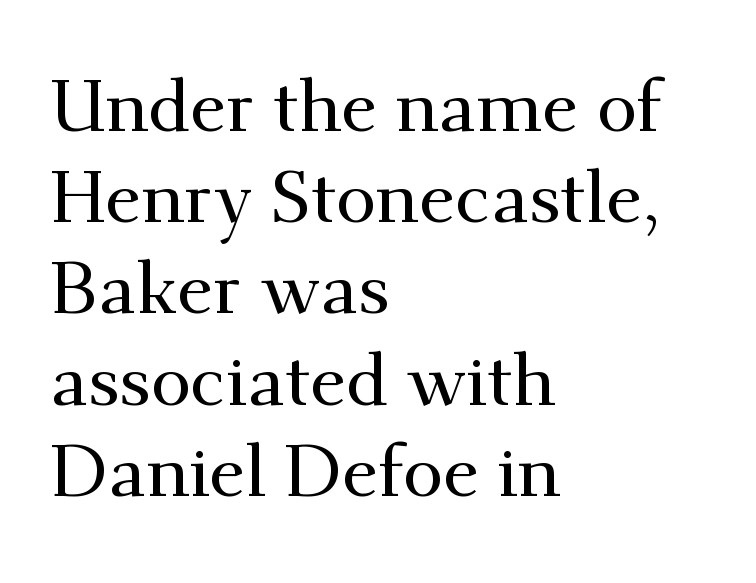
{"serif": "yes", "italic": "no", "width": "normal", "stroke_contrast": "medium", "x_height": "small", "monospaced": "no", "underline": "no", "align": "left", "line_spacing": "normal", "line_spacing_ratio": 1.25, "letter_spacing": "normal", "letter_spacing_em": 0.0, "glyph_px": 73}
